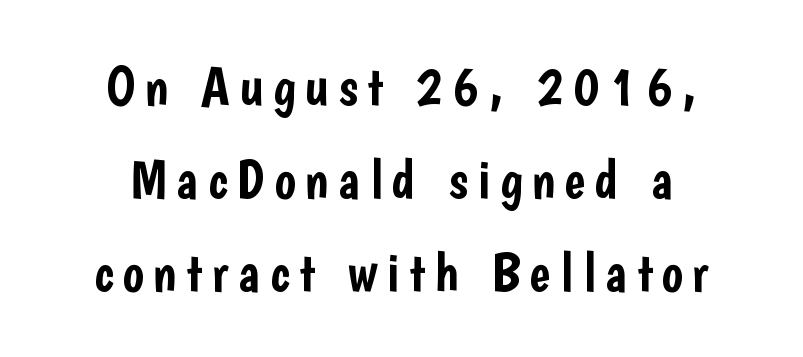
The image shows 56 px condensed sans-serif type, upright; set centered, normal line spacing (1.66x), not underlined; low stroke contrast and a medium x-height.
